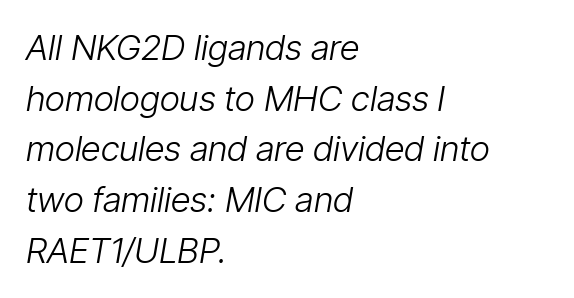
The image shows 35 px light, condensed type, italic (leaning right); set left-aligned, normal line spacing (1.45x), normal letter spacing, not underlined; low stroke contrast and a medium x-height.
